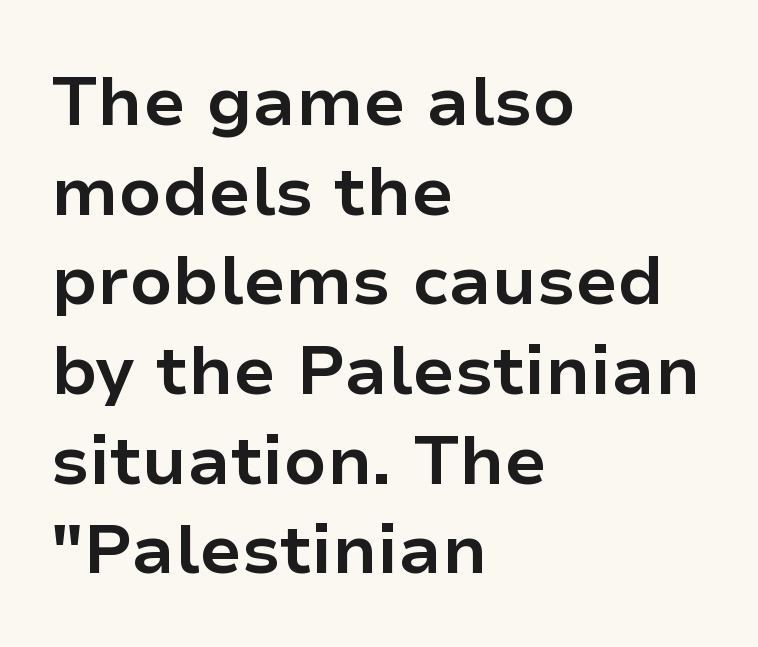
Standard letterfit; no display-style spreading of the glyphs. The font's upright variant was chosen for this text. Lines of text with bare space underneath. Bold? Absolutely — the strokes are thick and heavy. To sum up the face: it is a sans, with no serifs.
